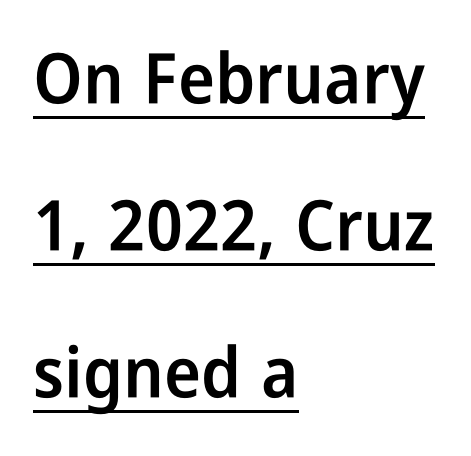
{"serif": "no", "italic": "no", "bold": "semi", "weight": "semibold", "width": "condensed", "stroke_contrast": "low", "x_height": "medium", "monospaced": "no", "underline": "yes", "align": "left", "line_spacing": "loose", "line_spacing_ratio": 2.1, "letter_spacing": "normal", "letter_spacing_em": 0.0, "glyph_px": 70}
